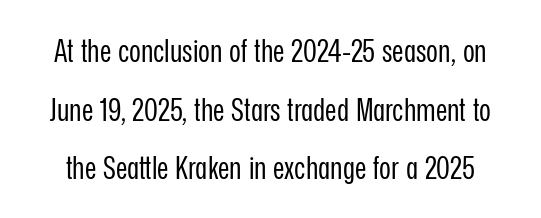
Observe the absence of serifs on each vertical stroke in this sample. The axis of the letterforms is exactly vertical. Caption: face not bold, strokes unweighted. Proportional: the letters do not fall into vertical columns. The letters sit at their default tracking, neither squeezed nor spread.
